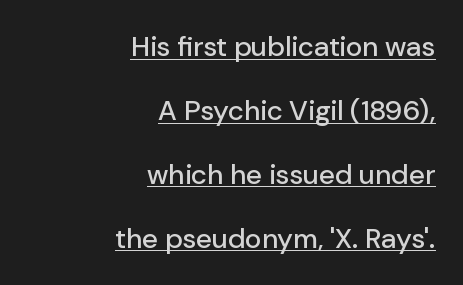
No italicization has been applied; the sample stays upright. What decoration does the sample have? An underline. Spacing between characters is what you'd get straight out of the box. Here the designer chose a conventional face with non-uniform glyph widths. This rendering employs a face without finishing strokes, i.e., a sans-serif.
